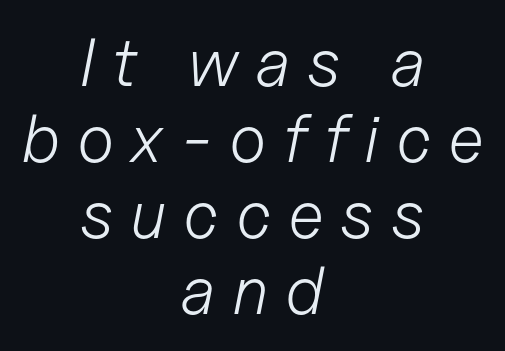
{"italic": "yes", "lean": "right", "slant_degrees": 11, "bold": "no", "weight": "light", "width": "normal", "stroke_contrast": "low", "x_height": "medium", "monospaced": "no", "underline": "no", "align": "center", "line_spacing": "tight", "line_spacing_ratio": 1.12, "letter_spacing": "wide", "letter_spacing_em": 0.24, "glyph_px": 68}
